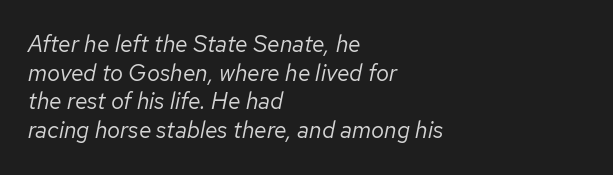
The image shows 23 px text type, italic (leaning right); set left-aligned, normal line spacing (1.25x), normal letter spacing, not underlined.
